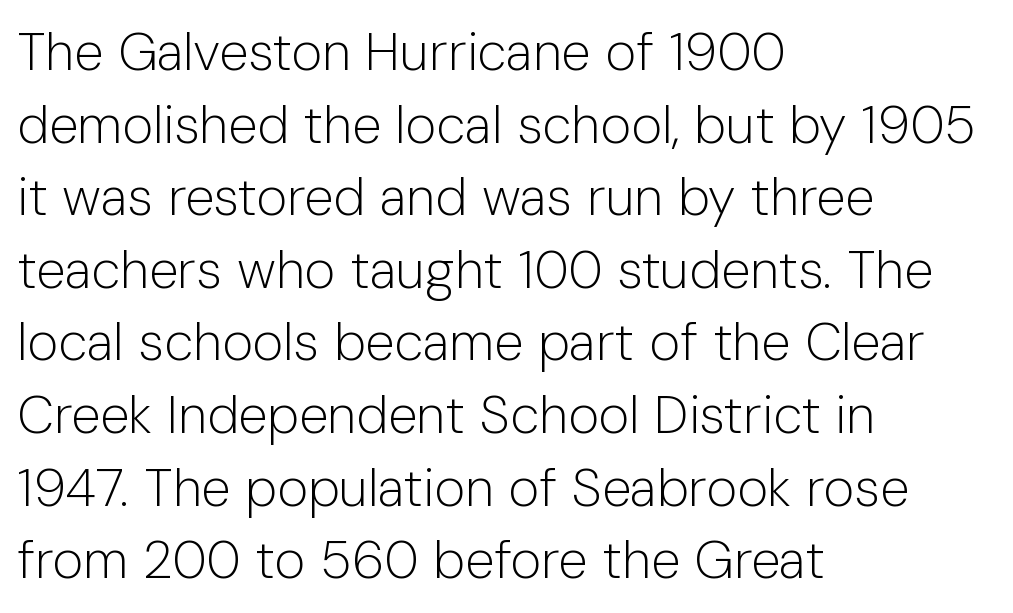
{"serif": "no", "italic": "no", "bold": "no", "weight": "light", "width": "normal", "stroke_contrast": "low", "x_height": "medium", "monospaced": "no", "underline": "no", "align": "left", "line_spacing": "normal", "line_spacing_ratio": 1.37, "letter_spacing": "normal", "letter_spacing_em": 0.0, "glyph_px": 53}
